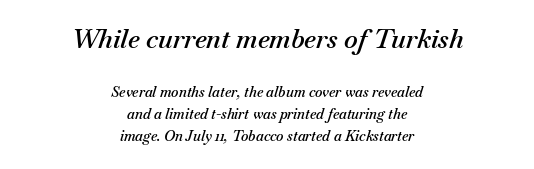
The image shows 26 px text type, italic (leaning right); set centered, normal line spacing (1.56x), normal letter spacing, not underlined; the first (top) block is 1.86x larger.
